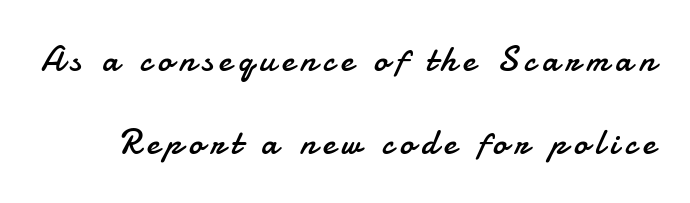
Observe the absence of serifs on each vertical stroke in this sample. Looks like regular typesetting: each glyph gets only the width it needs. Weight: regular or lighter. Leading: increased.
